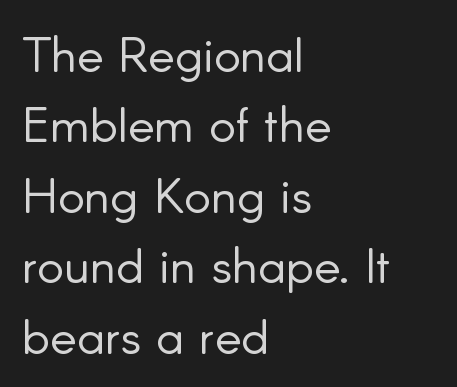
This block has exactly the height ordinary leading produces. Line starts are locked; line ends wander. No letter is thick-stroked: the sample isn't bold. These lines are composed in type without serifs.
